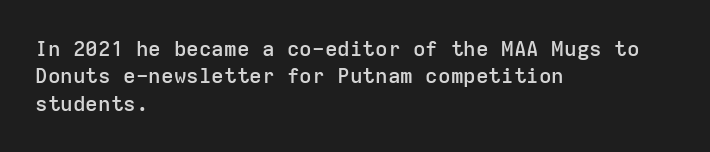
Q: Is the text bold? A: Semi-bold.
Q: Is the text italic (slanted)? A: No, it is upright.
Q: Is the text underlined? A: No.
Q: How is the paragraph aligned? A: Left-aligned.
Q: Is the spacing between letters normal or unusually wide? A: Normal.
Q: Is the spacing between lines tight, normal or loose? A: Normal.
